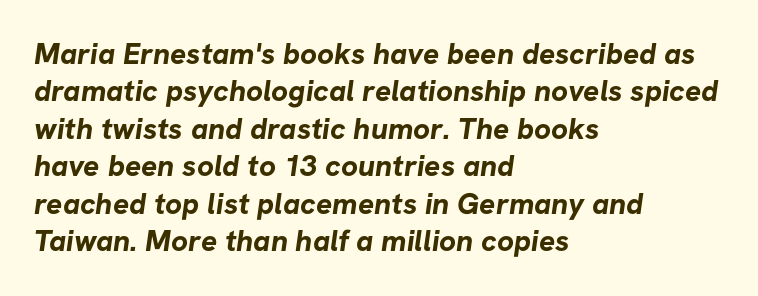
The face used here is a sans, in the tradition of grotesques and geometrics. The letters are bold, with thick, heavy strokes. Leading: standard. The type is set solid horizontally, with unmodified tracking.
